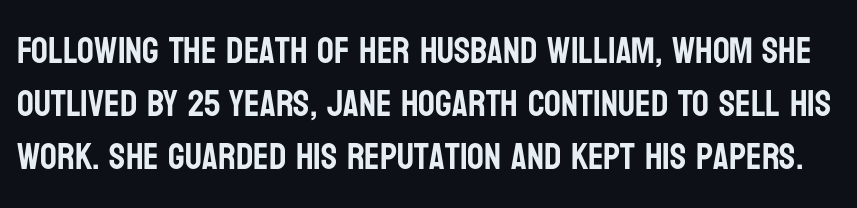
The image shows 37 px condensed sans-serif type, upright; set normal line spacing (1.43x), normal letter spacing, not underlined; low stroke contrast and a large x-height.
